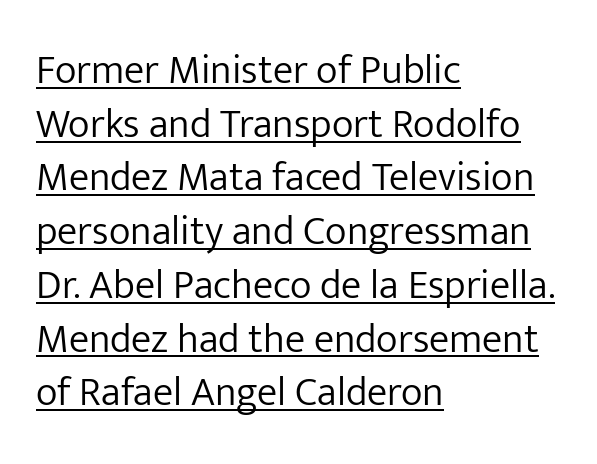
{"serif": "no", "italic": "no", "bold": "no", "weight": "light", "width": "normal", "stroke_contrast": "low", "x_height": "medium", "monospaced": "no", "underline": "yes", "align": "left", "line_spacing": "normal", "line_spacing_ratio": 1.31, "letter_spacing": "normal", "letter_spacing_em": 0.0, "glyph_px": 41}
